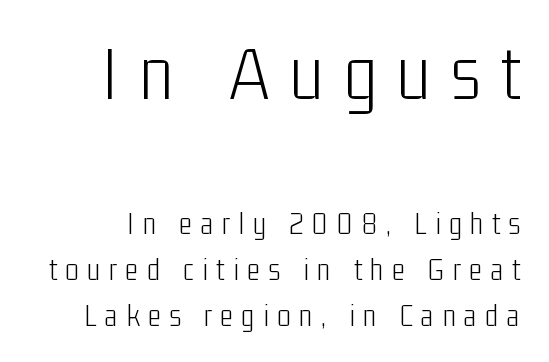
Q: Is the text bold? A: No.
Q: Is the text italic (slanted)? A: No, it is upright.
Q: Is the typeface a serif or a sans-serif typeface? A: Sans-serif.
Q: Is the text underlined? A: No.
Q: Is the spacing between letters normal or unusually wide? A: Unusually wide.
Q: Is the spacing between lines tight, normal or loose? A: Normal.
Q: Which block of text is set in a larger size, the first (top) or the second (bottom)? A: The first (top) one.
Q: Width (condensed, normal, or wide)? A: Condensed.
Q: Stroke contrast? A: Low.
Q: x-height? A: Medium.
Q: Monospaced? A: No.
